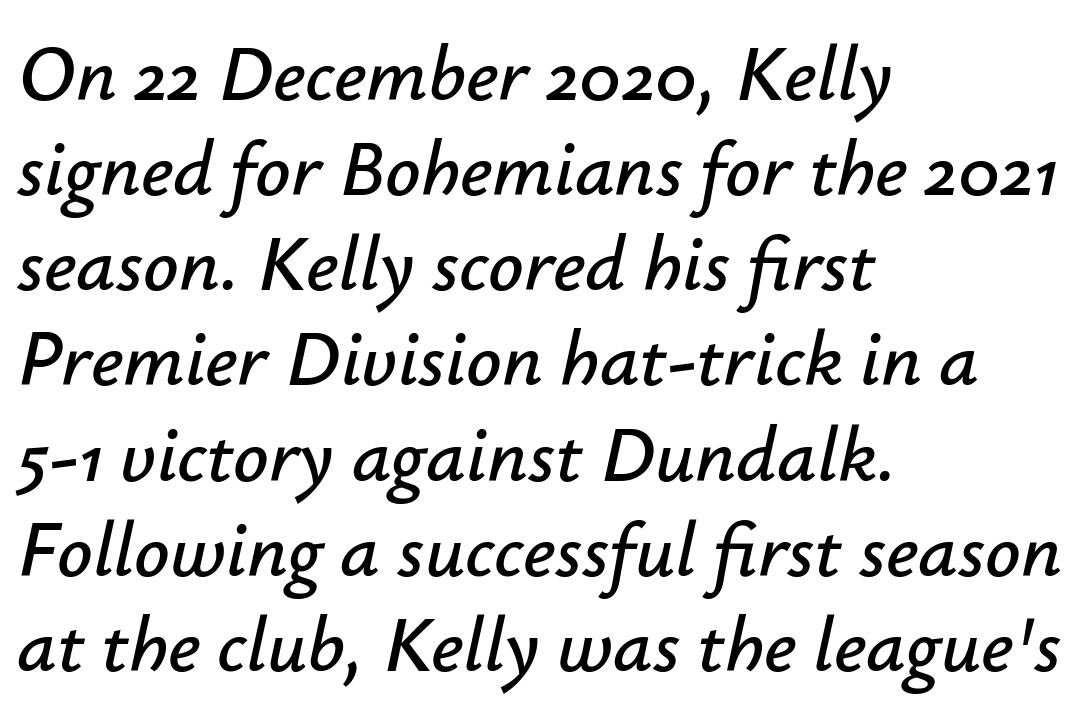
The image shows 78 px text type, italic (leaning right); set left-aligned, line spacing 1.22x, normal letter spacing, not underlined; low stroke contrast and a small x-height.
